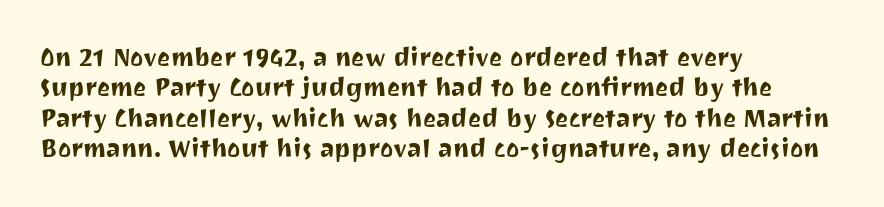
The image shows 25 px text type, upright; set left-aligned, line spacing 1.22x, normal letter spacing, not underlined.
